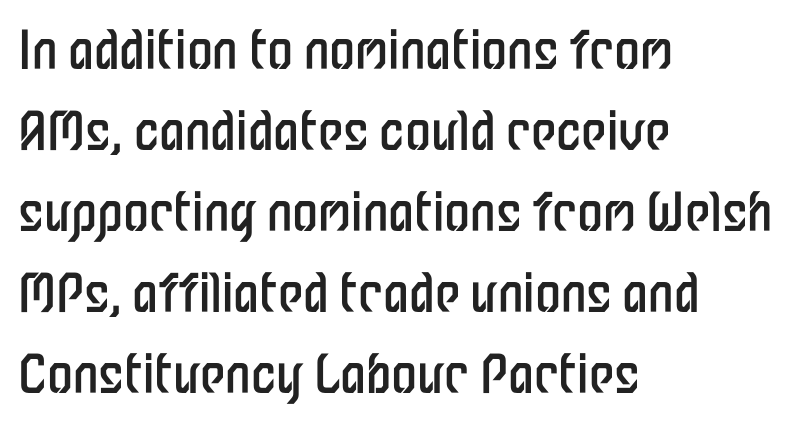
The image shows 52 px regular-weight, condensed sans-serif type, upright; set left-aligned, normal line spacing (1.56x), normal letter spacing, not underlined; low stroke contrast and a medium x-height.
